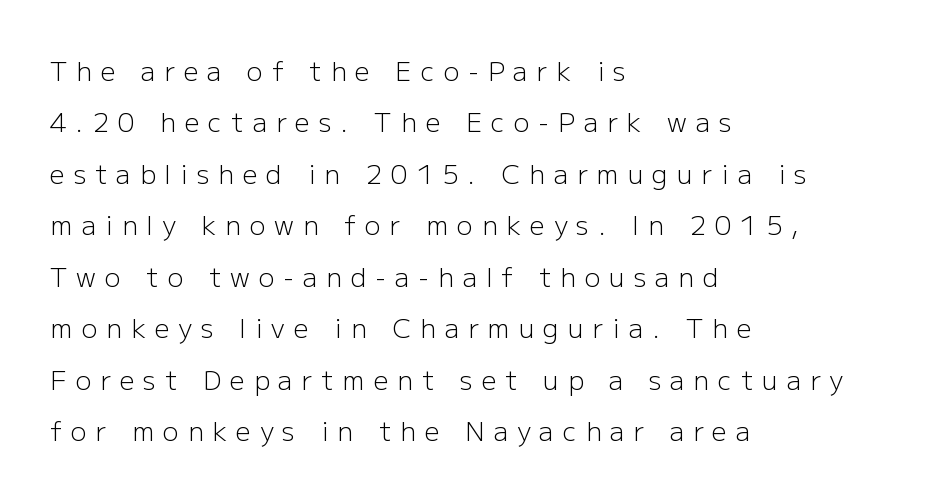
Q: Is the text bold? A: No.
Q: Is the text italic (slanted)? A: No, it is upright.
Q: Is the text underlined? A: No.
Q: How is the paragraph aligned? A: Left-aligned.
Q: Is the spacing between letters normal or unusually wide? A: Unusually wide.
Q: Is the spacing between lines tight, normal or loose? A: Loose.
